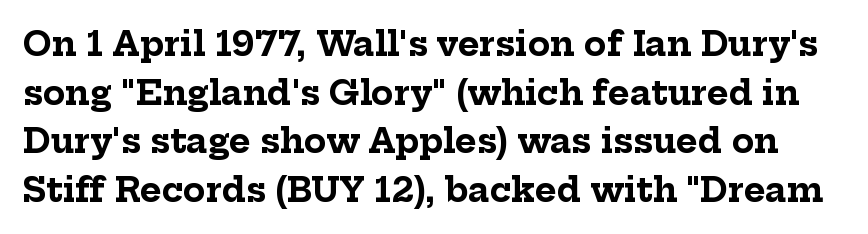
The image shows 33 px bold serif type, upright; set normal line spacing (1.47x), normal letter spacing, not underlined; low stroke contrast and a medium x-height.
